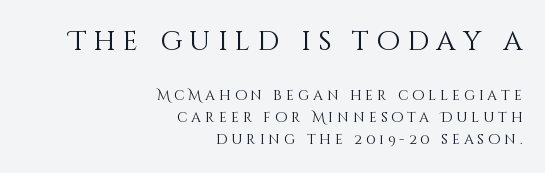
Q: Is the text bold? A: No.
Q: Is the text italic (slanted)? A: No, it is upright.
Q: Is the text underlined? A: No.
Q: How is the paragraph aligned? A: Right-aligned.
Q: Is the spacing between letters normal or unusually wide? A: Unusually wide.
Q: Is the spacing between lines tight, normal or loose? A: Normal.
Q: Which block of text is set in a larger size, the first (top) or the second (bottom)? A: The first (top) one.
